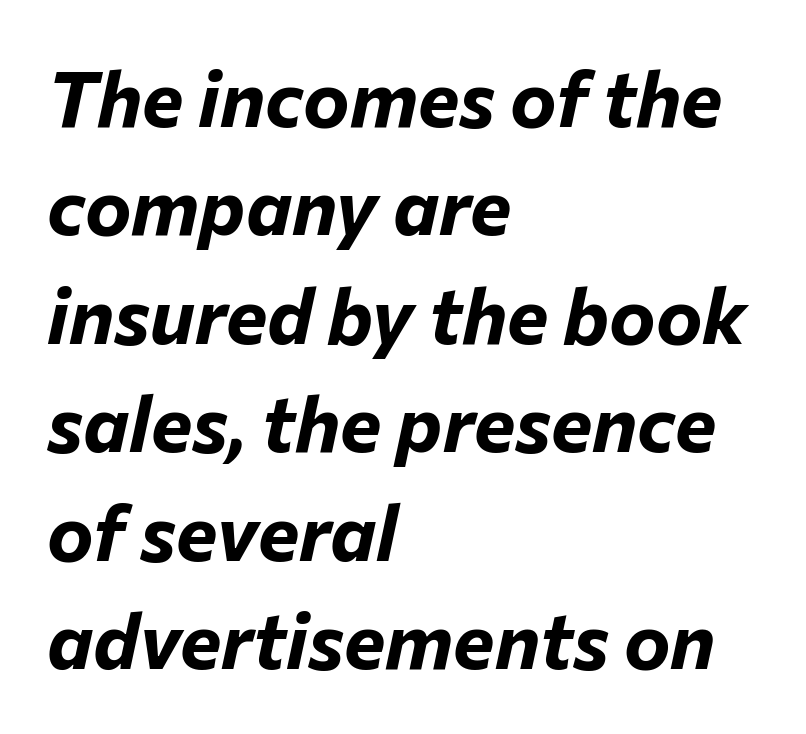
The glyphs look as if they've been sheared to an angle. Type without underlining. Caption: multi-line text, flush left, ragged right. Looks like regular typesetting: each glyph gets only the width it needs. Honestly, the letter spacing is just normal — you wouldn't notice it. Regular leading.
